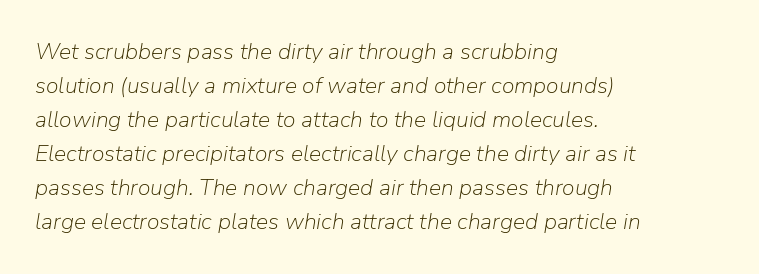
Q: Is the text bold? A: No.
Q: Is the text italic (slanted)? A: Yes, it leans right by about 9 degrees.
Q: Is the text underlined? A: No.
Q: How is the paragraph aligned? A: Left-aligned.
Q: Is the spacing between letters normal or unusually wide? A: Normal.
Q: Is the spacing between lines tight, normal or loose? A: Normal.
